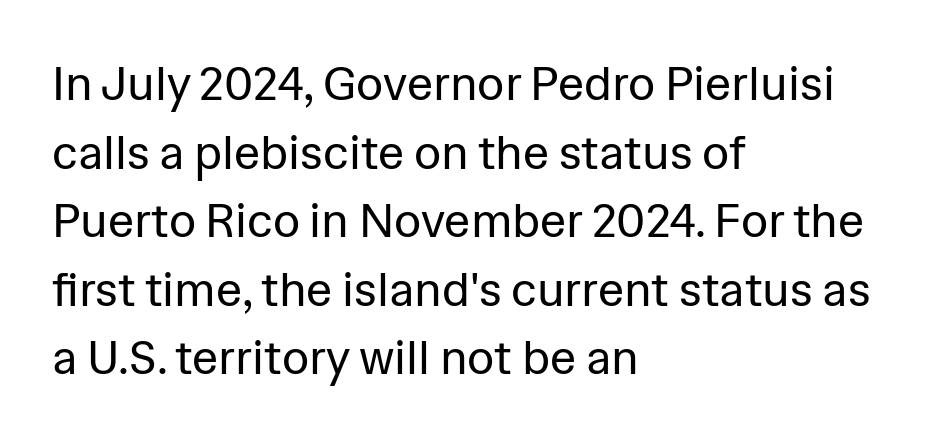
{"serif": "no", "italic": "no", "bold": "no", "weight": "regular", "width": "normal", "stroke_contrast": "low", "x_height": "medium", "monospaced": "no", "underline": "no", "align": "left", "line_spacing": "normal", "line_spacing_ratio": 1.46, "letter_spacing": "normal", "letter_spacing_em": 0.0, "glyph_px": 47}
